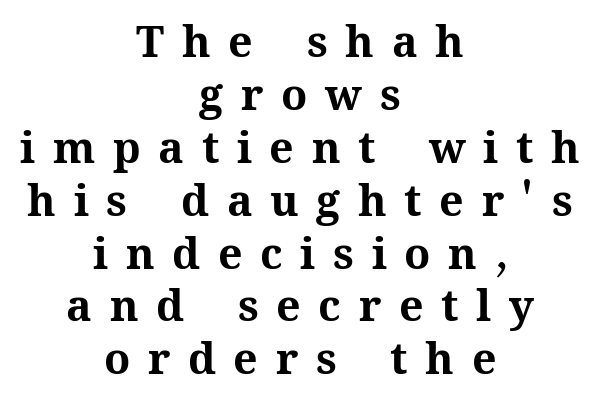
Each word looks stretched out because of the extra space between its letters. Type without underlining. These lines stack symmetrically, like a column narrowing and widening about its center. Tall strokes in this sample are plumb rather than angled. Weight: bold.
